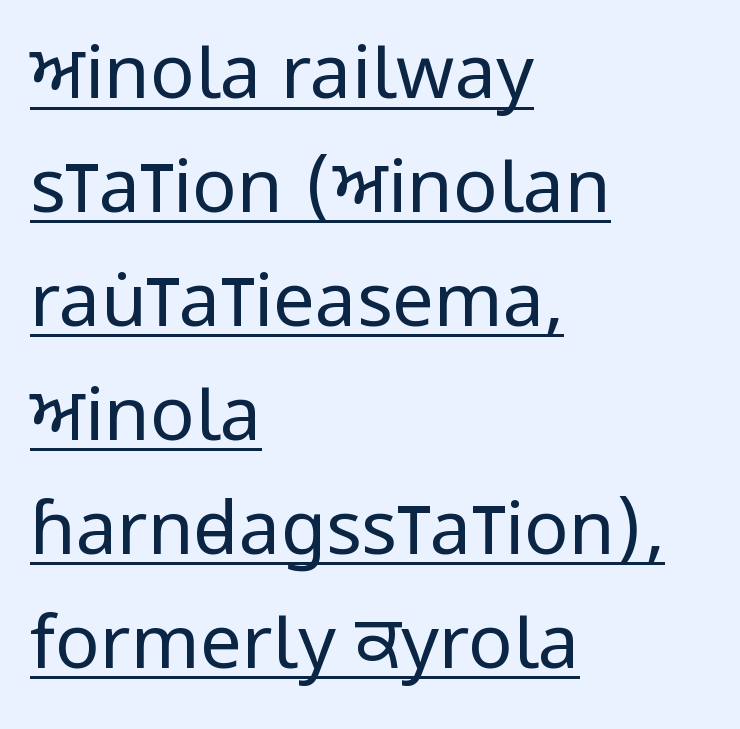
Think of a printed novel: that variable character pitch is what you see here. The vertical gap from one line to the next is medium. The gaps between neighbouring characters are ordinary and unremarkable. These lines are set flush left with a ragged right edge. A baseline rule has been typeset under these characters.
